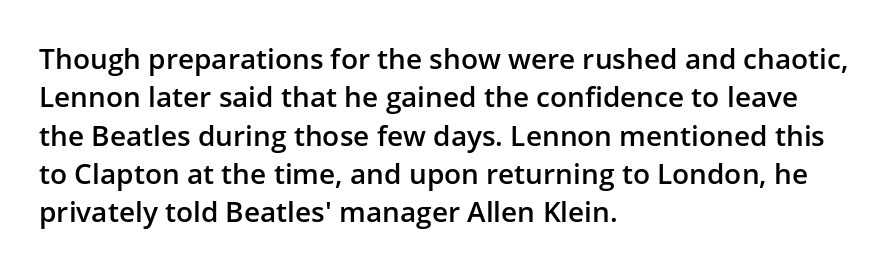
{"serif": "no", "italic": "no", "bold": "semi", "weight": "semibold", "width": "normal", "stroke_contrast": "low", "x_height": "medium", "monospaced": "no", "underline": "no", "align": "left", "line_spacing": "normal", "line_spacing_ratio": 1.37, "letter_spacing": "normal", "letter_spacing_em": 0.0, "glyph_px": 28}
